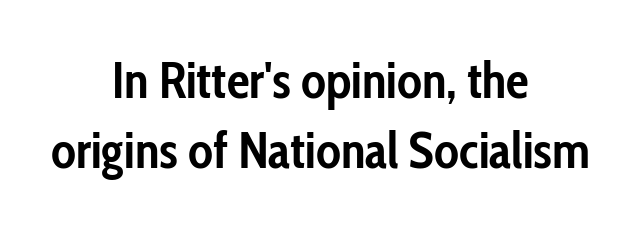
Q: Is the text bold? A: Yes.
Q: Is the text italic (slanted)? A: No, it is upright.
Q: Is the typeface a serif or a sans-serif typeface? A: Sans-serif.
Q: Is the text underlined? A: No.
Q: How is the paragraph aligned? A: Centered.
Q: Is the spacing between letters normal or unusually wide? A: Normal.
Q: Is the spacing between lines tight, normal or loose? A: Normal.
Q: Width (condensed, normal, or wide)? A: Condensed.
Q: Stroke contrast? A: Low.
Q: x-height? A: Medium.
Q: Monospaced? A: No.
